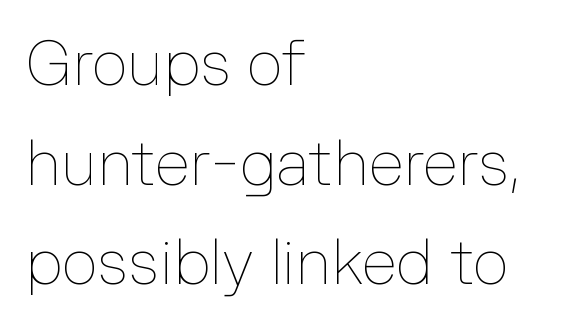
Q: Is the text bold? A: No.
Q: Is the text italic (slanted)? A: No, it is upright.
Q: Is the text underlined? A: No.
Q: How is the paragraph aligned? A: Left-aligned.
Q: Is the spacing between letters normal or unusually wide? A: Normal.
Q: Is the spacing between lines tight, normal or loose? A: Normal.
Q: Width (condensed, normal, or wide)? A: Normal.
Q: Stroke contrast? A: Low.
Q: x-height? A: Medium.
Q: Monospaced? A: No.
